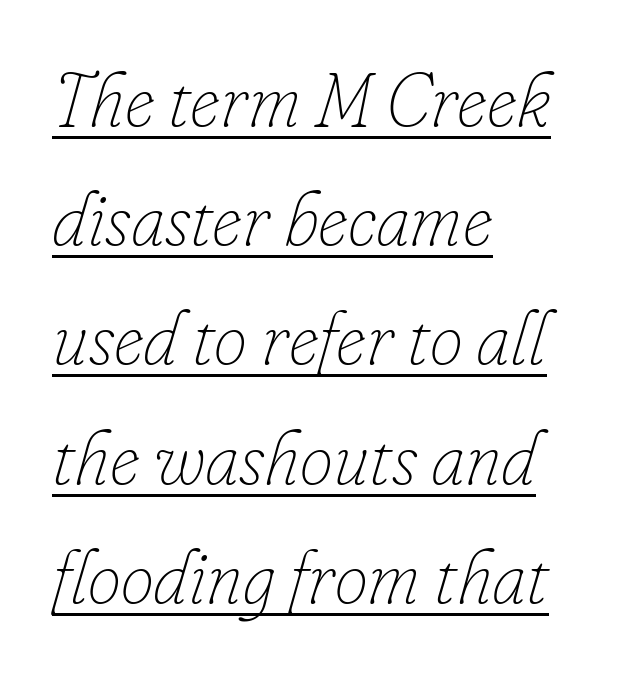
Is the letter spacing exaggerated? No — it looks like the ordinary default. The paragraph has a hard left edge and a soft right edge. Interline gaps are of average width in this sample. Does a line run under the words? Yes, clearly. The specimen reads as italic at a glance. This sample has the flowing, uneven cadence of proportional lettering.
